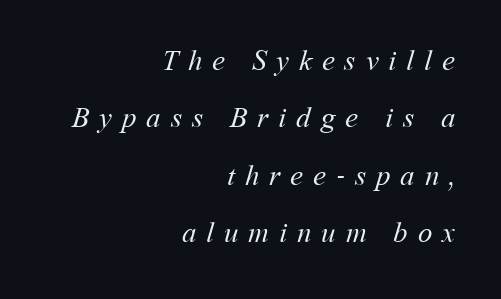
{"bold": "no", "weight": "regular", "width": "normal", "stroke_contrast": "medium", "x_height": "medium", "monospaced": "no", "underline": "no", "align": "right", "line_spacing": "loose", "line_spacing_ratio": 1.98, "letter_spacing": "wide", "letter_spacing_em": 0.34, "glyph_px": 29}
